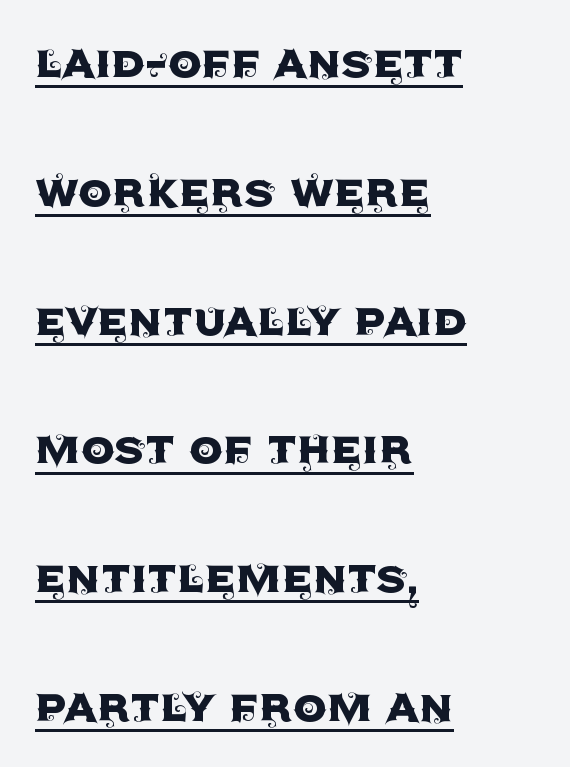
{"serif": "no", "italic": "no", "width": "normal", "x_height": "large", "monospaced": "no", "underline": "yes", "align": "left", "line_spacing": "loose", "line_spacing_ratio": 2.43, "letter_spacing": "normal", "letter_spacing_em": 0.0, "glyph_px": 53}
